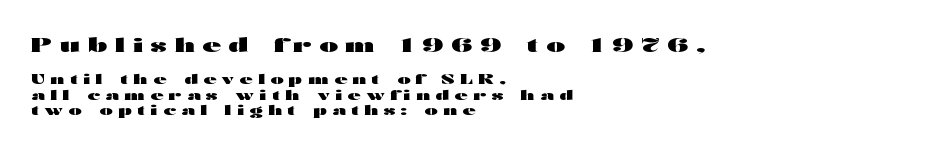
Q: Is the text bold? A: Yes.
Q: Is the text italic (slanted)? A: No, it is upright.
Q: Is the text underlined? A: No.
Q: How is the paragraph aligned? A: Left-aligned.
Q: Is the spacing between letters normal or unusually wide? A: Unusually wide.
Q: Is the spacing between lines tight, normal or loose? A: Tight.
Q: Which block of text is set in a larger size, the first (top) or the second (bottom)? A: The first (top) one.
